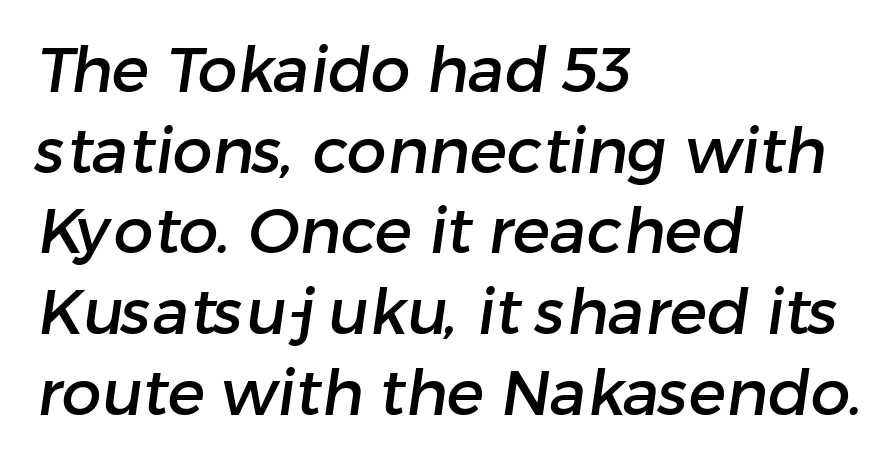
{"serif": "no", "width": "normal", "stroke_contrast": "low", "x_height": "medium", "monospaced": "no", "underline": "no", "align": "left", "line_spacing": "normal", "line_spacing_ratio": 1.28, "letter_spacing": "normal", "letter_spacing_em": 0.0, "glyph_px": 63}
